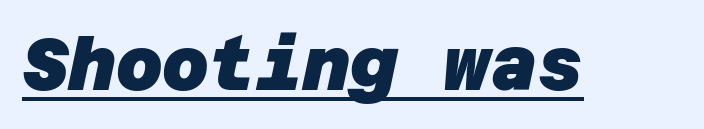
Q: Is the text bold? A: Yes.
Q: Is the typeface a serif or a sans-serif typeface? A: Sans-serif.
Q: Is the text underlined? A: Yes.
Q: Is the spacing between letters normal or unusually wide? A: Normal.
Q: Width (condensed, normal, or wide)? A: Normal.
Q: Stroke contrast? A: Low.
Q: x-height? A: Large.
